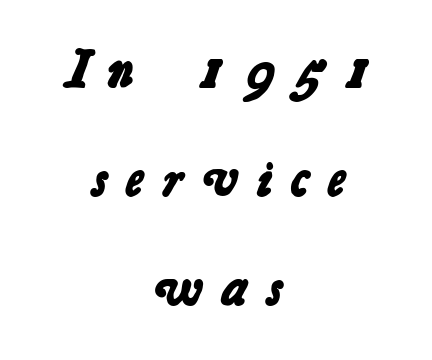
Q: Is the text bold? A: Yes.
Q: Is the typeface a serif or a sans-serif typeface? A: Sans-serif.
Q: Is the text underlined? A: No.
Q: How is the paragraph aligned? A: Centered.
Q: Is the spacing between letters normal or unusually wide? A: Unusually wide.
Q: Is the spacing between lines tight, normal or loose? A: Loose.
Q: Width (condensed, normal, or wide)? A: Normal.
Q: Stroke contrast? A: Low.
Q: x-height? A: Medium.
Q: Monospaced? A: No.
